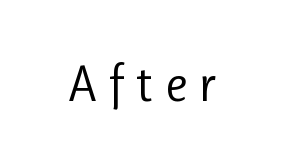
The image shows 51 px regular-weight sans-serif type, upright; set unusually wide letter spacing (+0.22 em), not underlined; low stroke contrast and a medium x-height.
